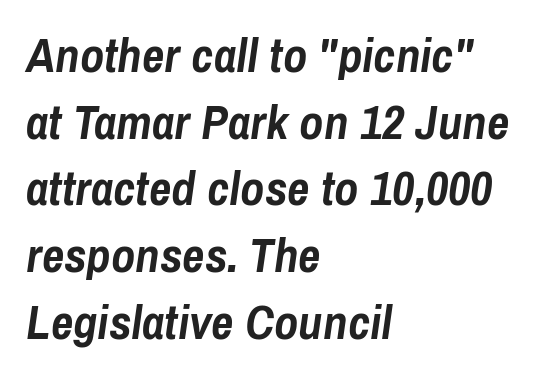
The font is running at its bold setting. In terms of posture, this sample is oblique. A student would call this left alignment; a typographer would say flush left, rag right. Is this a fixed-width face? No — the glyphs have proportional, varying widths.
